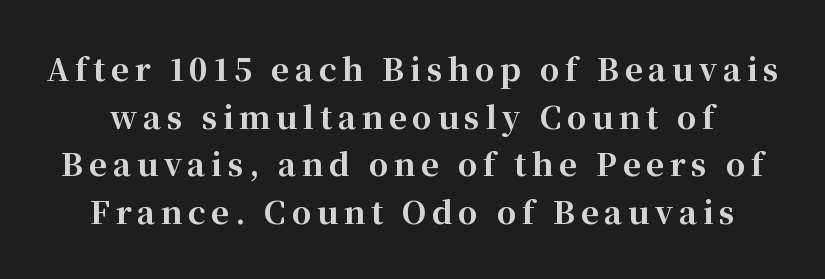
{"serif": "yes", "italic": "no", "bold": "yes", "weight": "bold", "width": "normal", "stroke_contrast": "high", "x_height": "medium", "monospaced": "no", "underline": "no", "line_spacing": "normal", "line_spacing_ratio": 1.54, "glyph_px": 31}
